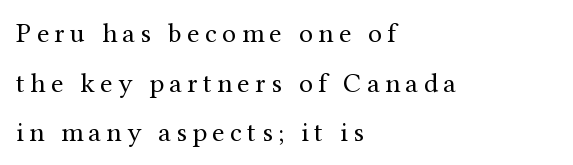
{"serif": "yes", "italic": "no", "bold": "no", "weight": "regular", "width": "normal", "stroke_contrast": "medium", "x_height": "medium", "monospaced": "no", "underline": "no", "align": "left", "line_spacing_ratio": 1.77, "glyph_px": 28}
